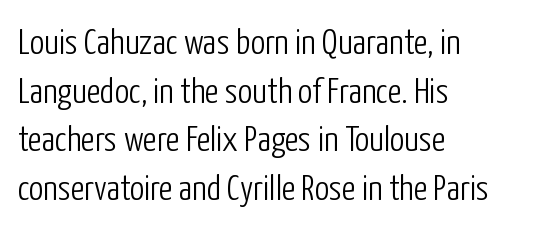
The rendering uses a moderate line-height, typical for paragraphs. You could not count columns in this text — the font is proportionally spaced. Is the stroke heavy? The answer is a plain regular-or-lighter. Layout note: lines flush left. Characters follow at the spacing the type designer built in. The space directly below the letters is spotless.
